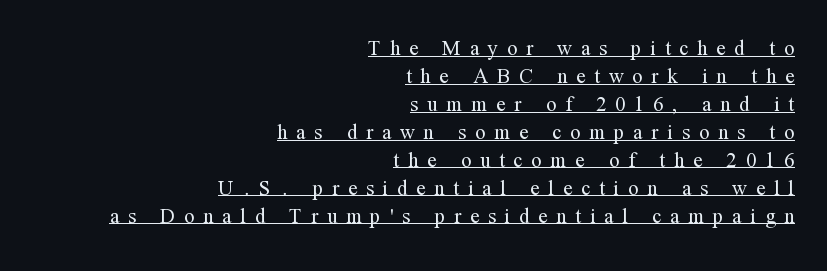
Q: Is the text bold? A: No.
Q: Is the text italic (slanted)? A: No, it is upright.
Q: Is the text underlined? A: Yes.
Q: How is the paragraph aligned? A: Right-aligned.
Q: Is the spacing between letters normal or unusually wide? A: Unusually wide.
Q: Is the spacing between lines tight, normal or loose? A: Normal.
